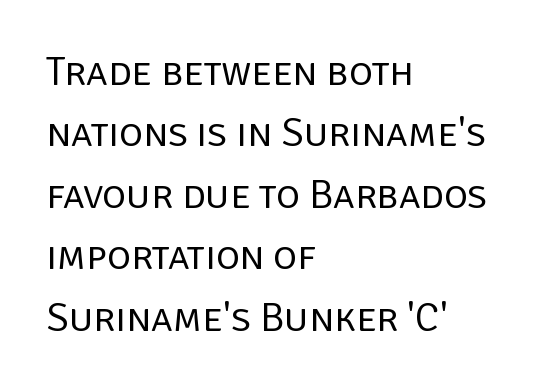
The image shows 41 px regular-weight sans-serif type, upright; set left-aligned, normal line spacing (1.5x), normal letter spacing, not underlined; low stroke contrast and a large x-height.
